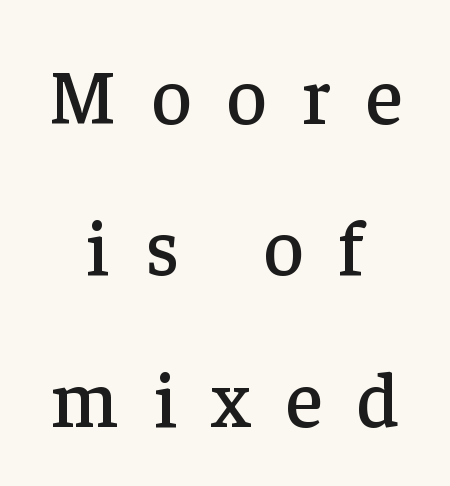
{"serif": "yes", "italic": "no", "width": "normal", "stroke_contrast": "low", "x_height": "medium", "monospaced": "no", "underline": "no", "align": "center", "line_spacing": "loose", "line_spacing_ratio": 1.94, "letter_spacing": "wide", "letter_spacing_em": 0.45, "glyph_px": 78}
